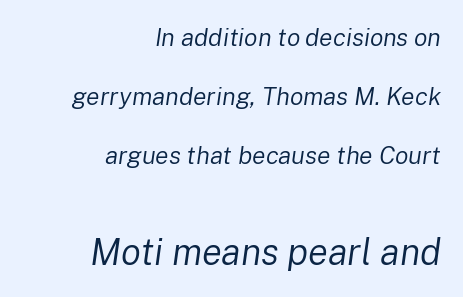
Glance below the letters and you will spot only blank space. A great deal of white space separates one row of letters from the next. Students, note that the glyphs here touch the page at normal intervals. Bigger letters appear in the bottom chunk; the top chunk is reduced.
